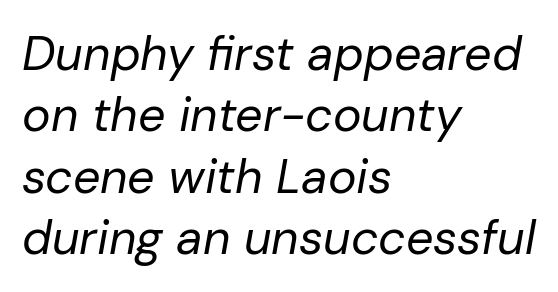
{"italic": "yes", "lean": "right", "slant_degrees": 10, "bold": "no", "weight": "regular", "width": "normal", "stroke_contrast": "low", "x_height": "medium", "monospaced": "no", "underline": "no", "align": "left", "line_spacing": "normal", "line_spacing_ratio": 1.28, "letter_spacing": "normal", "letter_spacing_em": 0.0, "glyph_px": 48}
